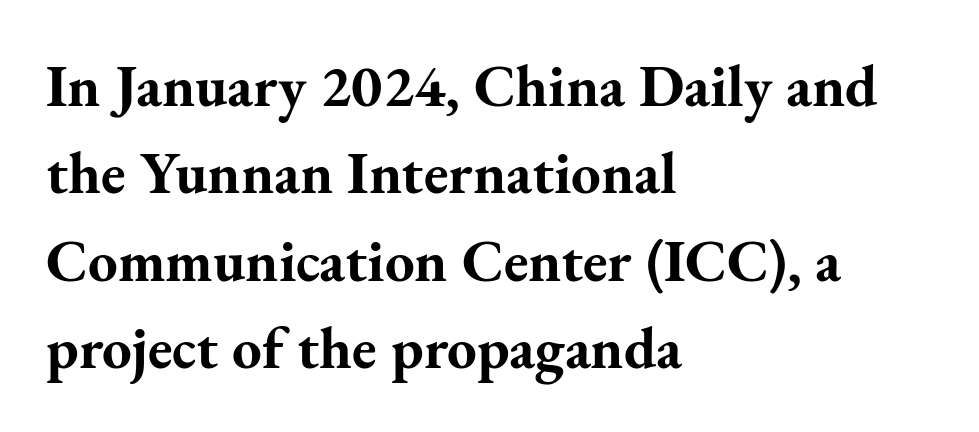
{"serif": "yes", "italic": "no", "bold": "yes", "weight": "bold", "width": "normal", "stroke_contrast": "medium", "x_height": "small", "monospaced": "no", "underline": "no", "align": "left", "line_spacing": "normal", "line_spacing_ratio": 1.48, "letter_spacing": "normal", "letter_spacing_em": 0.0, "glyph_px": 59}
